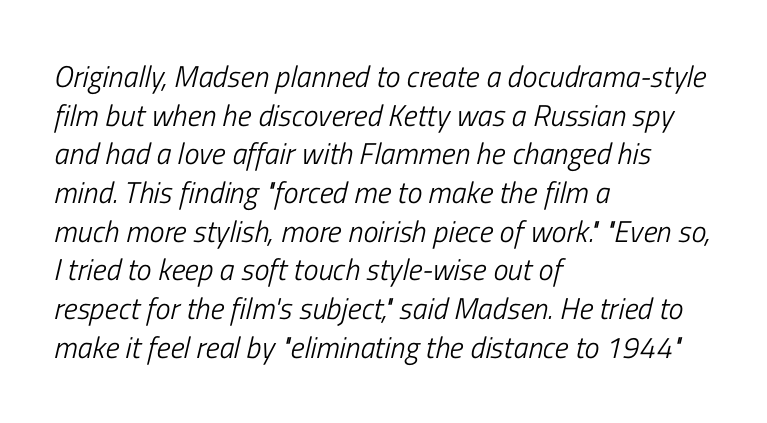
The image shows 30 px light, condensed type, italic (leaning right); set left-aligned, normal line spacing (1.29x), normal letter spacing, not underlined; low stroke contrast and a medium x-height.
